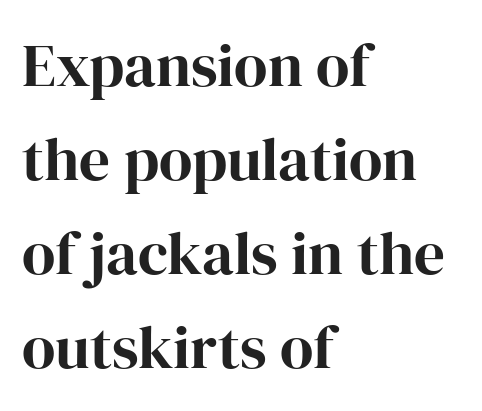
{"serif": "yes", "italic": "no", "bold": "yes", "weight": "bold", "width": "normal", "stroke_contrast": "high", "x_height": "medium", "monospaced": "no", "underline": "no", "align": "left", "line_spacing": "normal", "line_spacing_ratio": 1.54, "letter_spacing": "normal", "letter_spacing_em": 0.0, "glyph_px": 61}
